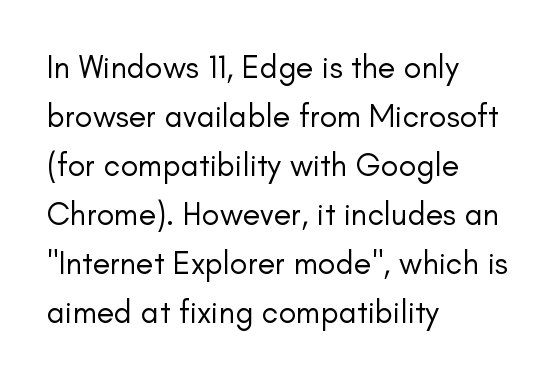
Q: Is the text bold? A: No.
Q: Is the text italic (slanted)? A: No, it is upright.
Q: Is the typeface a serif or a sans-serif typeface? A: Sans-serif.
Q: Is the text underlined? A: No.
Q: How is the paragraph aligned? A: Left-aligned.
Q: Is the spacing between letters normal or unusually wide? A: Normal.
Q: Is the spacing between lines tight, normal or loose? A: Normal.
Q: Width (condensed, normal, or wide)? A: Normal.
Q: Stroke contrast? A: Low.
Q: x-height? A: Small.
Q: Monospaced? A: No.
